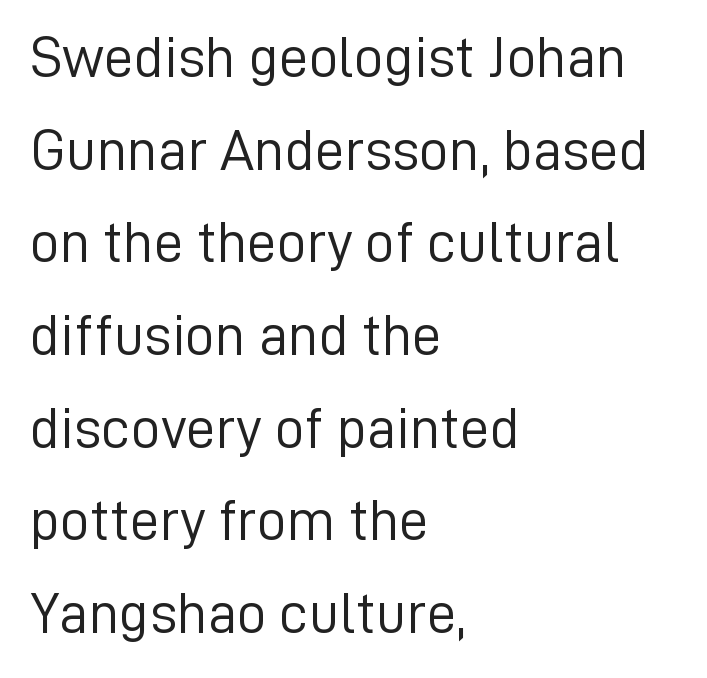
{"serif": "no", "italic": "no", "bold": "no", "weight": "light", "width": "normal", "stroke_contrast": "low", "x_height": "medium", "monospaced": "no", "underline": "no", "align": "left", "line_spacing": "normal", "line_spacing_ratio": 1.57, "letter_spacing": "normal", "letter_spacing_em": 0.0, "glyph_px": 59}
